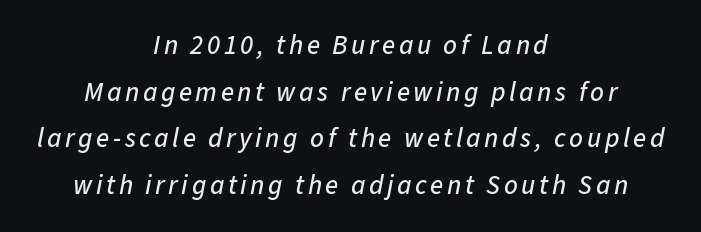
Q: Is the text italic (slanted)? A: Yes, it leans right by about 11 degrees.
Q: Is the text underlined? A: No.
Q: How is the paragraph aligned? A: Centered.
